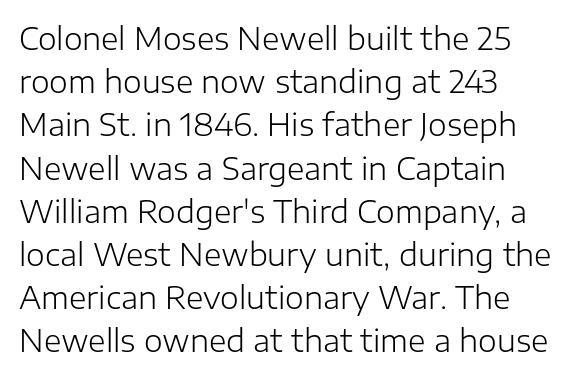
{"serif": "no", "italic": "no", "bold": "no", "weight": "light", "width": "normal", "stroke_contrast": "low", "x_height": "medium", "monospaced": "no", "underline": "no", "align": "left", "line_spacing": "normal", "line_spacing_ratio": 1.44, "letter_spacing": "normal", "letter_spacing_em": 0.0, "glyph_px": 30}
